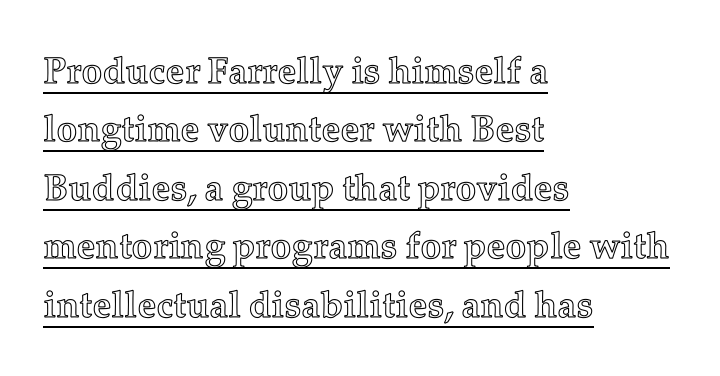
Q: Is the text italic (slanted)? A: No, it is upright.
Q: Is the text underlined? A: Yes.
Q: How is the paragraph aligned? A: Left-aligned.
Q: Is the spacing between letters normal or unusually wide? A: Normal.
Q: Is the spacing between lines tight, normal or loose? A: Normal.
Q: Width (condensed, normal, or wide)? A: Normal.
Q: x-height? A: Medium.
Q: Monospaced? A: No.
